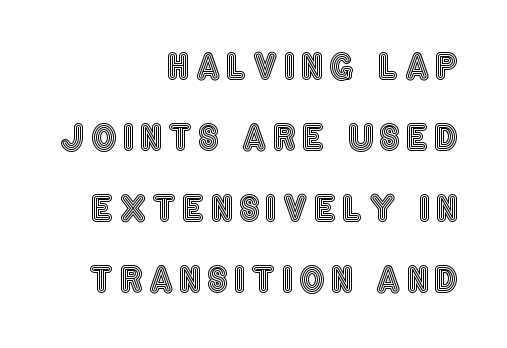
{"italic": "no", "width": "condensed", "x_height": "large", "monospaced": "no", "underline": "no", "align": "right", "line_spacing": "loose", "line_spacing_ratio": 2.03, "glyph_px": 35}
